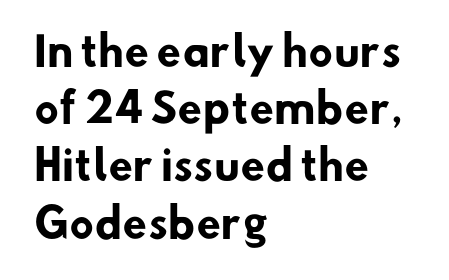
{"serif": "no", "bold": "yes", "weight": "heavy", "width": "normal", "stroke_contrast": "low", "x_height": "small", "monospaced": "no", "underline": "no", "align": "left", "line_spacing": "normal", "line_spacing_ratio": 1.43, "letter_spacing": "normal", "letter_spacing_em": 0.0, "glyph_px": 40}
